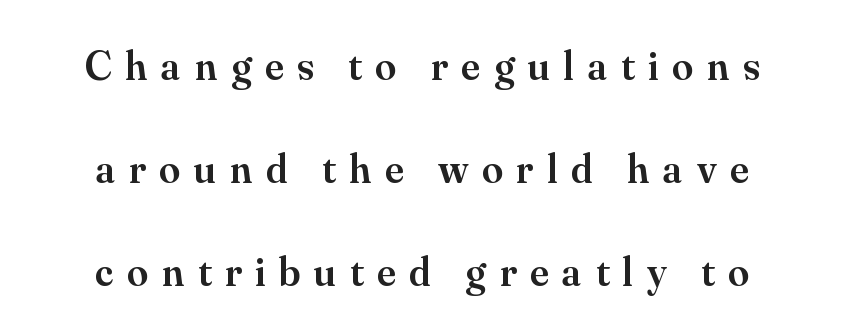
The image shows 42 px semibold serif type, upright; set loose line spacing (2.45x), unusually wide letter spacing (+0.33 em), not underlined; medium stroke contrast and a small x-height.
